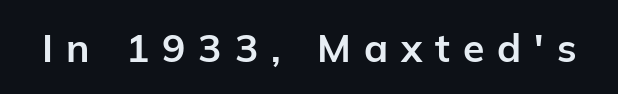
{"serif": "no", "italic": "no", "bold": "yes", "weight": "bold", "width": "normal", "stroke_contrast": "low", "x_height": "medium", "monospaced": "no", "underline": "no", "letter_spacing": "wide", "letter_spacing_em": 0.33, "glyph_px": 39}
